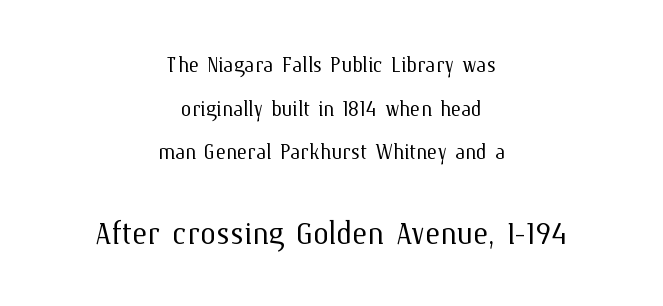
{"italic": "no", "bold": "no", "weight": "light", "width": "normal", "stroke_contrast": "medium", "x_height": "medium", "monospaced": "no", "underline": "no", "align": "center", "line_spacing": "normal", "line_spacing_ratio": 1.62, "letter_spacing": "normal", "letter_spacing_em": 0.0, "larger_block": "second", "size_ratio": 1.48, "glyph_px": 40}
